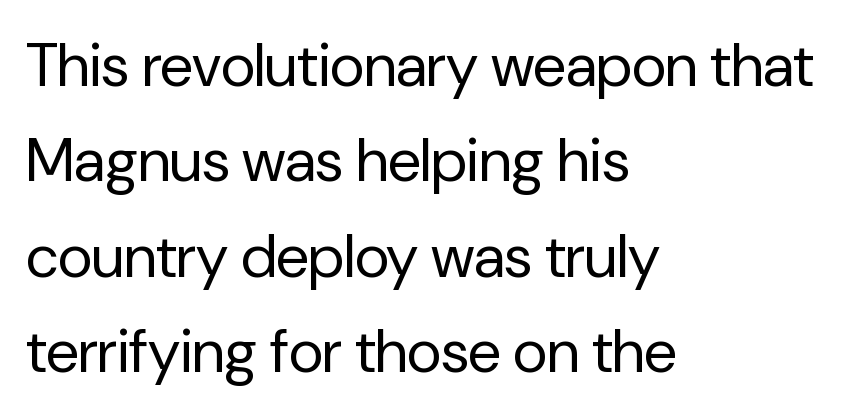
Q: Is the text bold? A: No.
Q: Is the text italic (slanted)? A: No, it is upright.
Q: Is the typeface a serif or a sans-serif typeface? A: Sans-serif.
Q: Is the text underlined? A: No.
Q: How is the paragraph aligned? A: Left-aligned.
Q: Is the spacing between letters normal or unusually wide? A: Normal.
Q: Is the spacing between lines tight, normal or loose? A: Normal.
Q: Width (condensed, normal, or wide)? A: Normal.
Q: Stroke contrast? A: Low.
Q: x-height? A: Medium.
Q: Monospaced? A: No.
